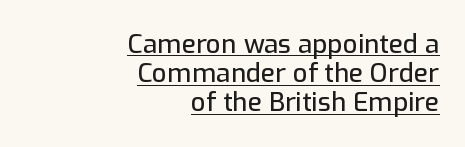
Q: Is the text italic (slanted)? A: No, it is upright.
Q: Is the text underlined? A: Yes.
Q: How is the paragraph aligned? A: Right-aligned.
Q: Is the spacing between letters normal or unusually wide? A: Normal.
Q: Is the spacing between lines tight, normal or loose? A: Tight.
